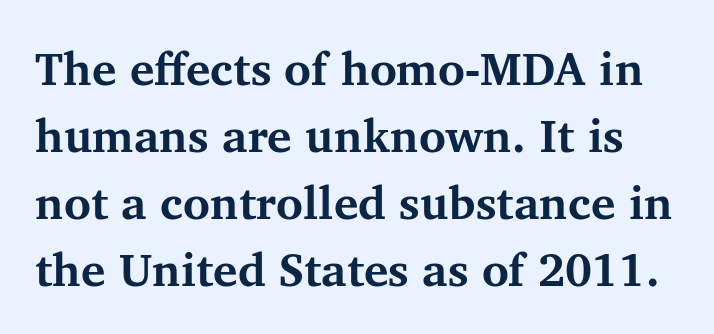
{"serif": "yes", "italic": "no", "bold": "yes", "weight": "bold", "width": "normal", "stroke_contrast": "medium", "x_height": "medium", "monospaced": "no", "underline": "no", "line_spacing": "normal", "line_spacing_ratio": 1.46, "letter_spacing": "normal", "letter_spacing_em": 0.0, "glyph_px": 46}
